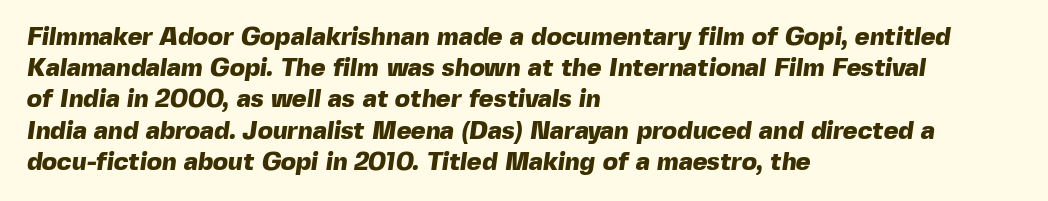
{"bold": "yes", "underline": "no", "align": "left", "line_spacing": "normal", "line_spacing_ratio": 1.25, "letter_spacing": "normal", "letter_spacing_em": 0.0, "glyph_px": 25}
